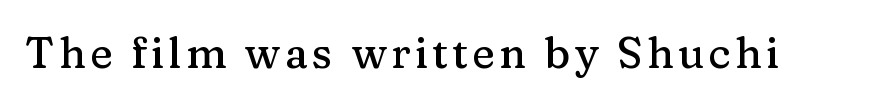
Q: Is the text italic (slanted)? A: No, it is upright.
Q: Is the typeface a serif or a sans-serif typeface? A: Serif.
Q: Is the text underlined? A: No.
Q: Width (condensed, normal, or wide)? A: Normal.
Q: Stroke contrast? A: Medium.
Q: x-height? A: Medium.
Q: Monospaced? A: No.
